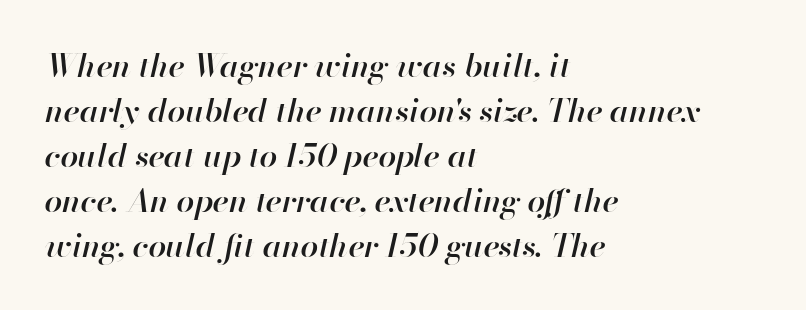
Q: Is the text bold? A: Semi-bold.
Q: Is the text italic (slanted)? A: Yes, it leans right by about 13 degrees.
Q: Is the text underlined? A: No.
Q: How is the paragraph aligned? A: Left-aligned.
Q: Is the spacing between letters normal or unusually wide? A: Normal.
Q: Is the spacing between lines tight, normal or loose? A: Normal.
Q: Width (condensed, normal, or wide)? A: Normal.
Q: Stroke contrast? A: High.
Q: x-height? A: Small.
Q: Monospaced? A: No.
